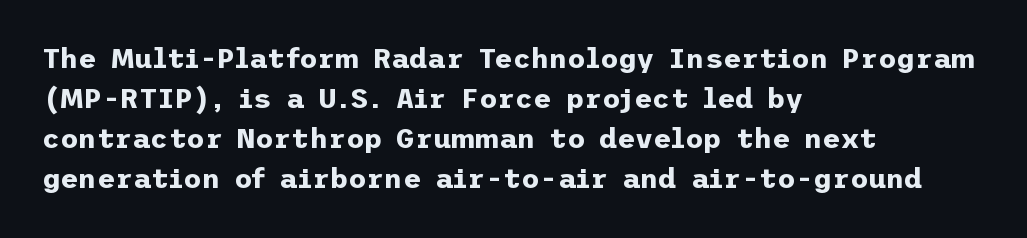
Is the letter spacing exaggerated? No — it looks like the ordinary default. When letters stand straight like this, we call the style roman or upright. Horizontally, the lines are justified to the leading edge only. Unmarked baselines from the first word to the last. The font family rendered here belongs to the sans-serif group. The line-height multiplier appears to be the usual default.
